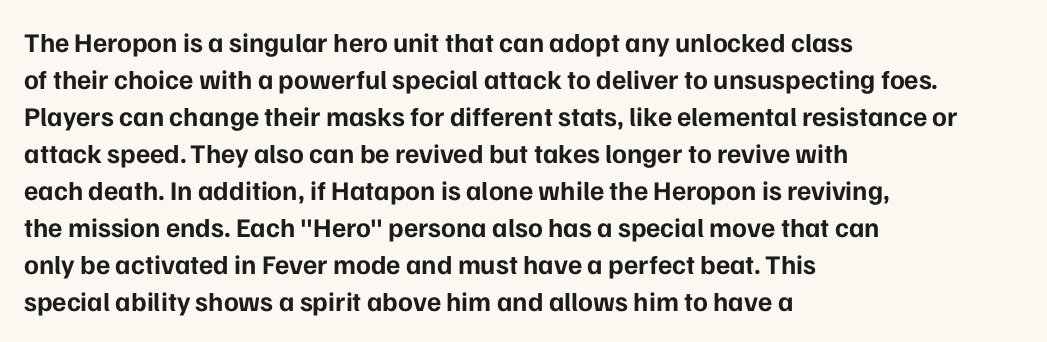
Every character sits straight up, as roman type does. Words appear dense and cohesive because spacing is normal. On the weight axis this lands at bold, roughly 700. In terms of leading, this rendering sits right in the middle.
